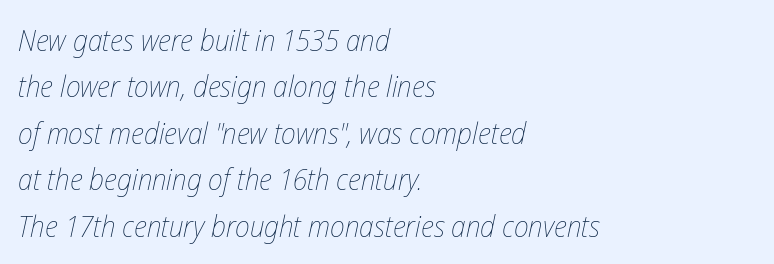
The image shows 30 px thin, condensed type, italic (leaning right); set left-aligned, normal line spacing (1.55x), normal letter spacing, not underlined; low stroke contrast and a medium x-height.
